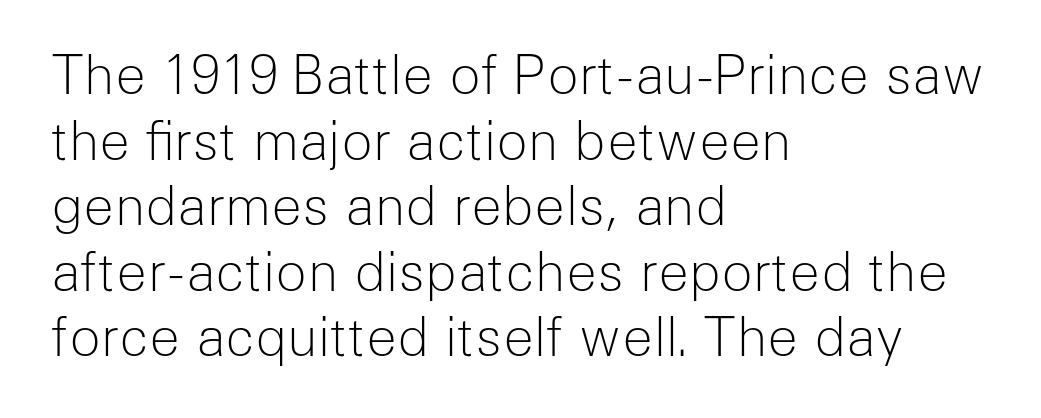
Nobody drew a line under any word here. Do the characters align in a grid? No, the font is proportional. Weight class: somewhere from thin through regular. The vertical gap from one line to the next is medium. Which margin do the lines hug? The left one — the right edge is uneven.
